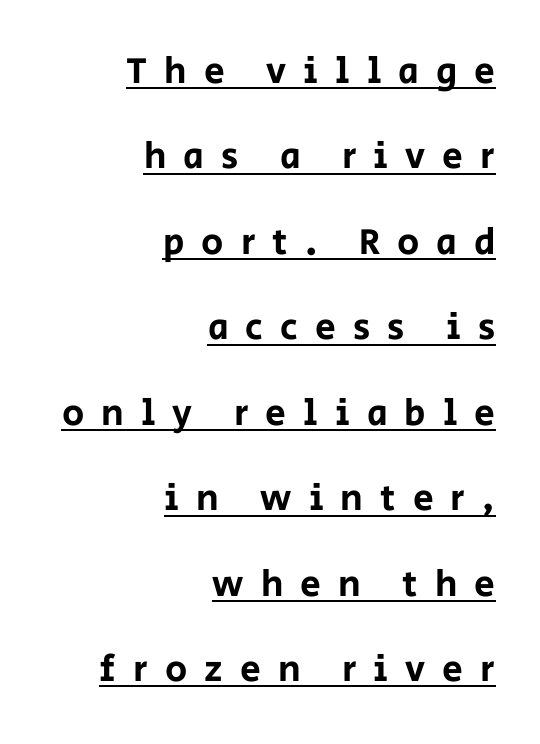
Q: Is the text italic (slanted)? A: No, it is upright.
Q: Is the typeface a serif or a sans-serif typeface? A: Sans-serif.
Q: Is the text underlined? A: Yes.
Q: How is the paragraph aligned? A: Right-aligned.
Q: Is the spacing between letters normal or unusually wide? A: Unusually wide.
Q: Is the spacing between lines tight, normal or loose? A: Loose.
Q: Width (condensed, normal, or wide)? A: Normal.
Q: Stroke contrast? A: Low.
Q: x-height? A: Large.
Q: Monospaced? A: No.
